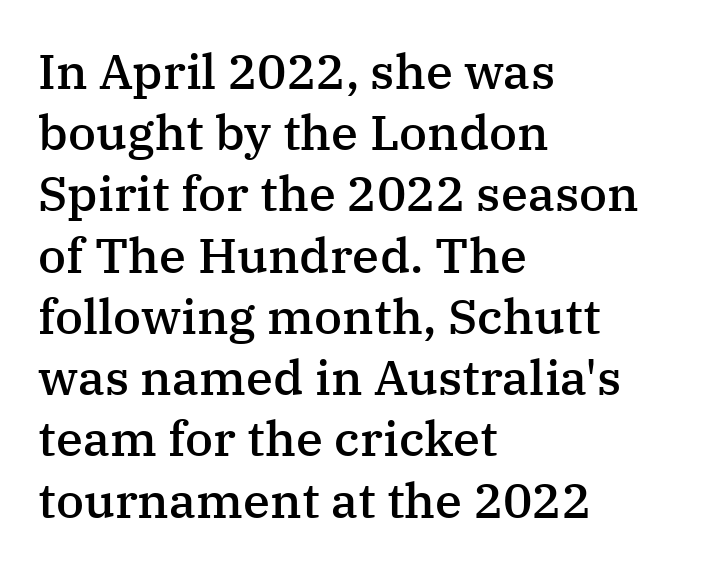
This is the regular roman posture of the typeface. Honestly, the letter spacing is just normal — you wouldn't notice it. The rendering anchors every line to the left-hand side. Successive baselines arrive at the customary interval.
